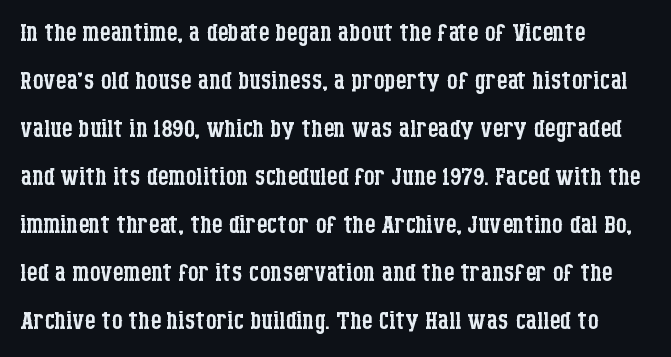
One glance says typical: line gaps are just what's usual. Bold? No — there's no thickening of the strokes. Students, note that the glyphs here touch the page at normal intervals. Quick note: not italic, upright. Alignment: flush left. Check under the words: just untouched page.
